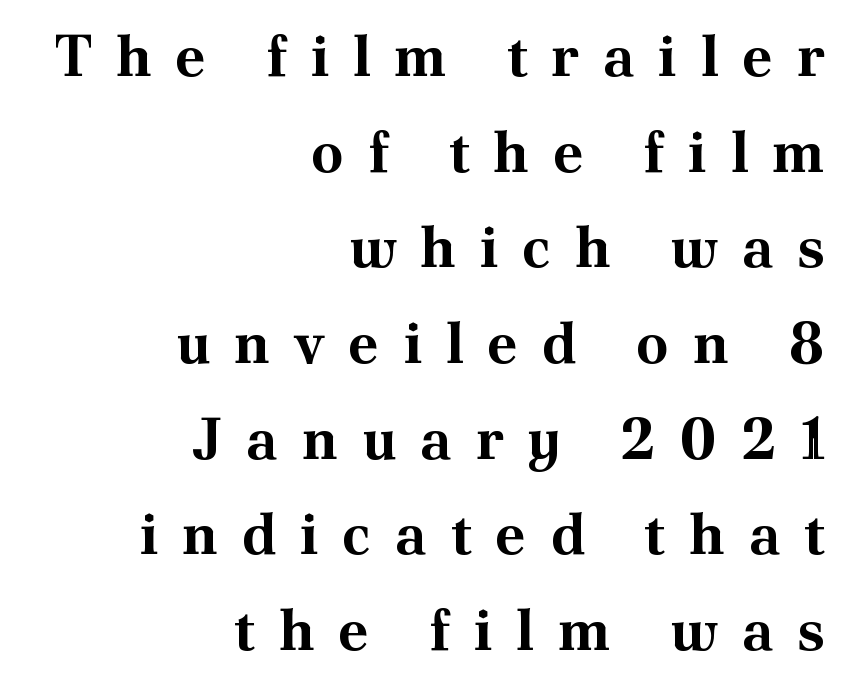
{"serif": "yes", "italic": "no", "bold": "yes", "weight": "bold", "width": "normal", "stroke_contrast": "medium", "x_height": "small", "monospaced": "no", "underline": "no", "align": "right", "line_spacing": "normal", "line_spacing_ratio": 1.65, "letter_spacing": "wide", "letter_spacing_em": 0.41, "glyph_px": 58}
